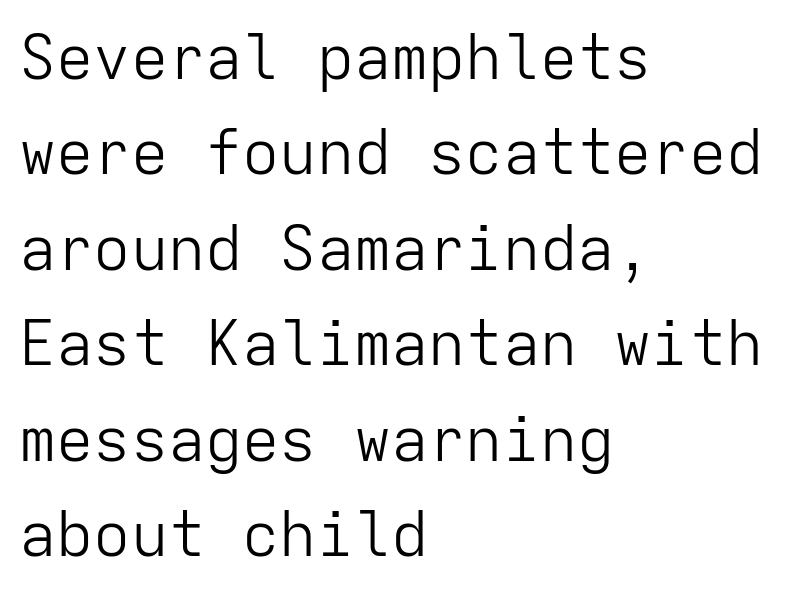
Q: Is the text bold? A: No.
Q: Is the text italic (slanted)? A: No, it is upright.
Q: Is the typeface a serif or a sans-serif typeface? A: Sans-serif.
Q: Is the text underlined? A: No.
Q: How is the paragraph aligned? A: Left-aligned.
Q: Is the spacing between letters normal or unusually wide? A: Normal.
Q: Is the spacing between lines tight, normal or loose? A: Normal.
Q: Width (condensed, normal, or wide)? A: Normal.
Q: Stroke contrast? A: Low.
Q: x-height? A: Medium.
Q: Monospaced? A: Yes.
